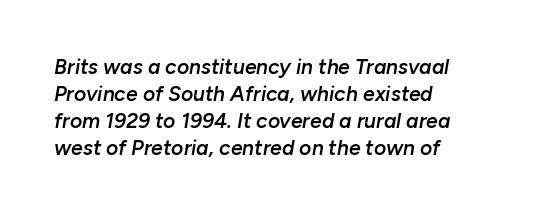
{"italic": "yes", "lean": "right", "slant_degrees": 10, "bold": "semi", "underline": "no", "align": "left", "line_spacing": "normal", "line_spacing_ratio": 1.28, "letter_spacing": "normal", "letter_spacing_em": 0.0, "glyph_px": 21}
